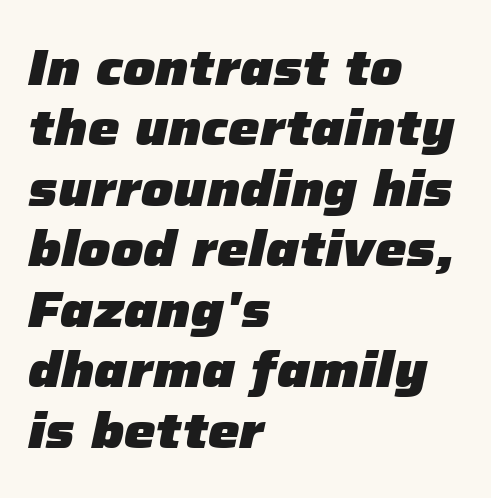
Q: Is the text bold? A: Yes.
Q: Is the text italic (slanted)? A: Yes, it leans right by about 12 degrees.
Q: Is the text underlined? A: No.
Q: How is the paragraph aligned? A: Left-aligned.
Q: Is the spacing between letters normal or unusually wide? A: Normal.
Q: Width (condensed, normal, or wide)? A: Normal.
Q: Stroke contrast? A: Low.
Q: x-height? A: Medium.
Q: Monospaced? A: No.
